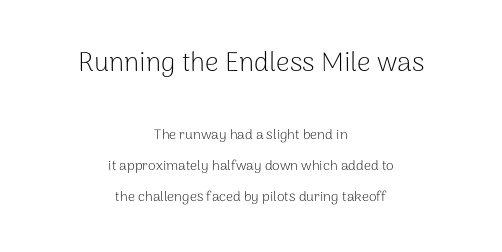
Q: Is the text bold? A: No.
Q: Is the text italic (slanted)? A: No, it is upright.
Q: Is the text underlined? A: No.
Q: How is the paragraph aligned? A: Centered.
Q: Is the spacing between letters normal or unusually wide? A: Normal.
Q: Is the spacing between lines tight, normal or loose? A: Loose.
Q: Which block of text is set in a larger size, the first (top) or the second (bottom)? A: The first (top) one.
